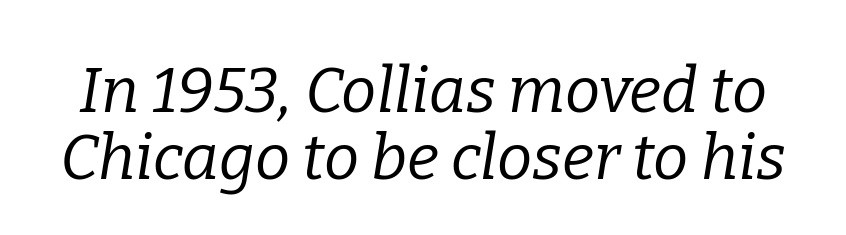
The image shows 63 px regular-weight serif type, italic (leaning right); set tight line spacing (1.06x), normal letter spacing, not underlined; low stroke contrast and a medium x-height.
